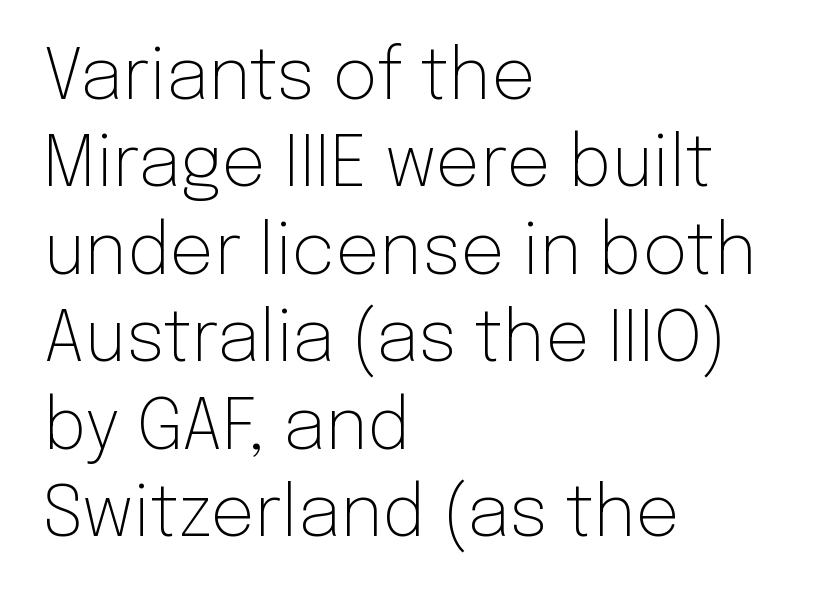
{"serif": "no", "italic": "no", "bold": "no", "weight": "light", "width": "normal", "stroke_contrast": "low", "x_height": "medium", "monospaced": "no", "underline": "no", "align": "left", "line_spacing": "normal", "line_spacing_ratio": 1.25, "letter_spacing": "normal", "letter_spacing_em": 0.0, "glyph_px": 70}
